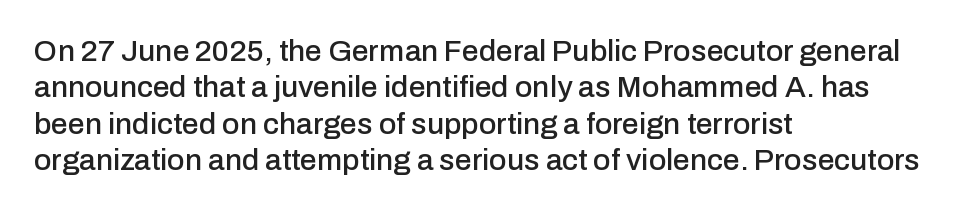
{"serif": "no", "italic": "no", "width": "normal", "stroke_contrast": "low", "x_height": "medium", "monospaced": "no", "underline": "no", "align": "left", "line_spacing_ratio": 1.21, "letter_spacing": "normal", "letter_spacing_em": 0.0, "glyph_px": 30}
